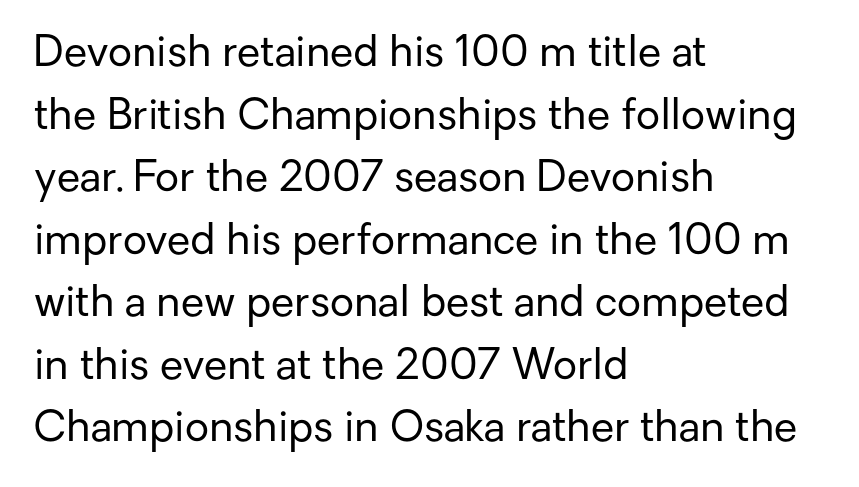
The image shows 42 px regular-weight sans-serif type, upright; set left-aligned, normal line spacing (1.49x), normal letter spacing, not underlined; low stroke contrast and a medium x-height.
